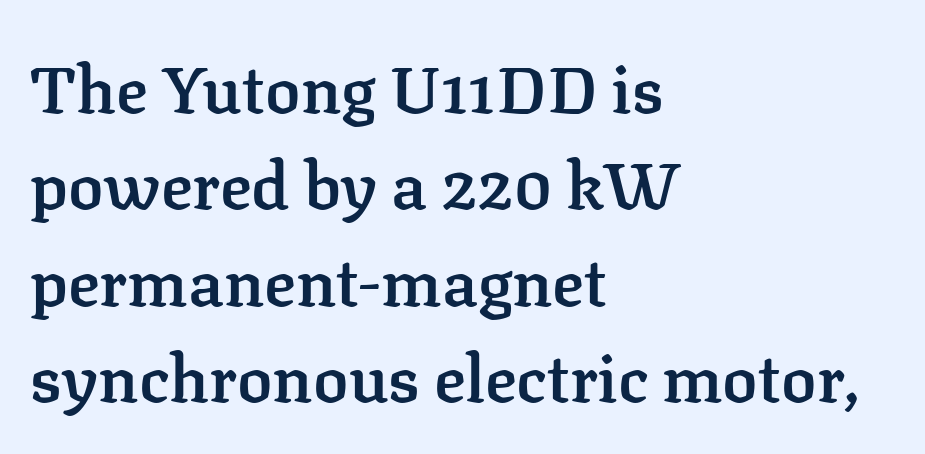
{"serif": "yes", "italic": "no", "bold": "semi", "weight": "semibold", "width": "normal", "stroke_contrast": "low", "x_height": "medium", "monospaced": "no", "underline": "no", "align": "left", "line_spacing": "normal", "line_spacing_ratio": 1.46, "letter_spacing": "normal", "letter_spacing_em": 0.0, "glyph_px": 66}
